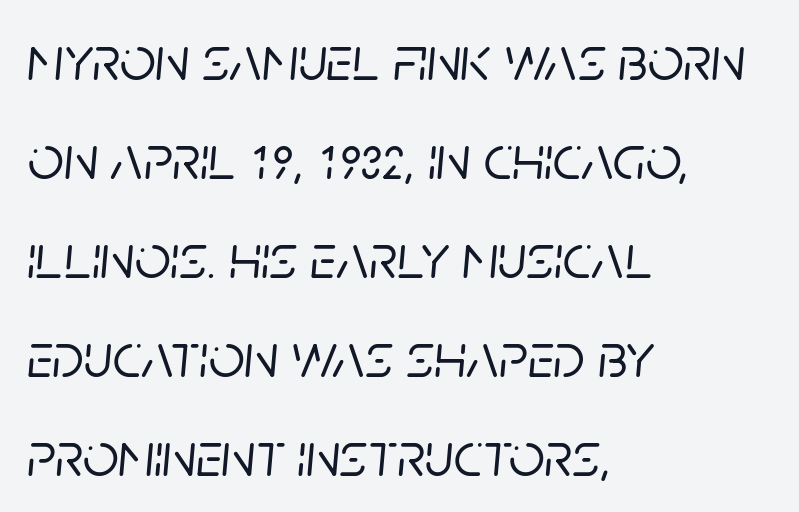
Q: Is the text italic (slanted)? A: Yes, it leans right by about 5 degrees.
Q: Is the text underlined? A: No.
Q: How is the paragraph aligned? A: Left-aligned.
Q: Is the spacing between letters normal or unusually wide? A: Normal.
Q: Is the spacing between lines tight, normal or loose? A: Normal.
Q: Width (condensed, normal, or wide)? A: Normal.
Q: Stroke contrast? A: Low.
Q: x-height? A: Large.
Q: Monospaced? A: No.
